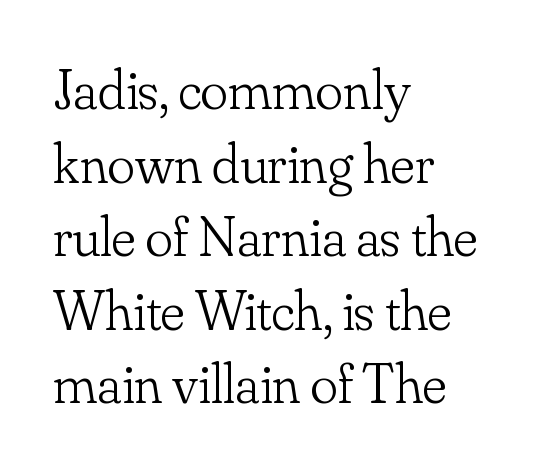
{"serif": "yes", "italic": "no", "bold": "no", "weight": "light", "width": "normal", "stroke_contrast": "low", "x_height": "small", "monospaced": "no", "underline": "no", "align": "left", "line_spacing": "normal", "line_spacing_ratio": 1.29, "letter_spacing": "normal", "letter_spacing_em": 0.0, "glyph_px": 57}
